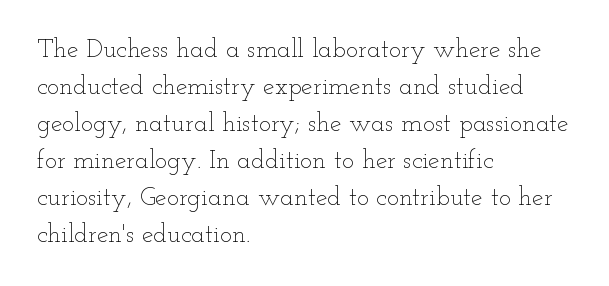
{"italic": "no", "bold": "no", "underline": "no", "align": "left", "line_spacing": "normal", "line_spacing_ratio": 1.42, "letter_spacing": "normal", "letter_spacing_em": 0.0, "glyph_px": 26}
